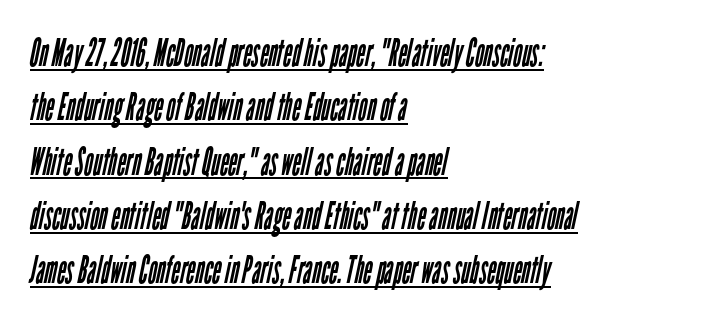
{"serif": "no", "bold": "no", "weight": "regular", "width": "condensed", "stroke_contrast": "low", "x_height": "medium", "monospaced": "no", "underline": "yes", "align": "left", "line_spacing": "normal", "line_spacing_ratio": 1.43, "letter_spacing": "normal", "letter_spacing_em": 0.0, "glyph_px": 38}
